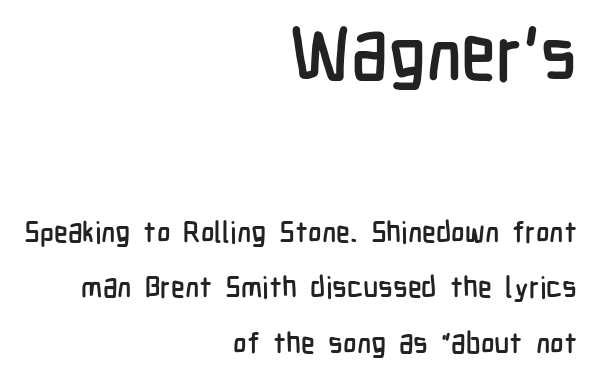
Q: Is the text italic (slanted)? A: No, it is upright.
Q: Is the typeface a serif or a sans-serif typeface? A: Sans-serif.
Q: Is the text underlined? A: No.
Q: How is the paragraph aligned? A: Right-aligned.
Q: Is the spacing between letters normal or unusually wide? A: Normal.
Q: Is the spacing between lines tight, normal or loose? A: Loose.
Q: Which block of text is set in a larger size, the first (top) or the second (bottom)? A: The first (top) one.
Q: Width (condensed, normal, or wide)? A: Condensed.
Q: Stroke contrast? A: Low.
Q: x-height? A: Medium.
Q: Monospaced? A: No.
